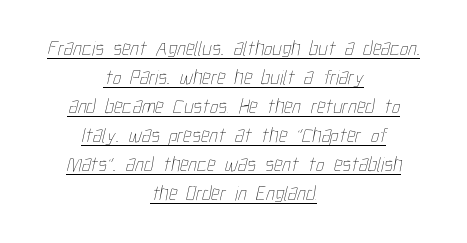
{"bold": "no", "underline": "yes", "align": "center", "line_spacing": "normal", "line_spacing_ratio": 1.38, "letter_spacing": "normal", "letter_spacing_em": 0.0, "glyph_px": 21}
